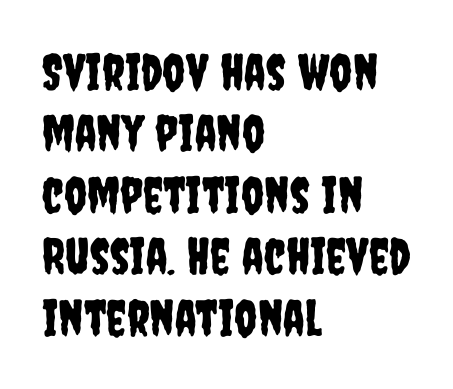
{"serif": "no", "italic": "no", "width": "condensed", "stroke_contrast": "low", "x_height": "large", "monospaced": "no", "underline": "no", "align": "left", "line_spacing_ratio": 1.23, "letter_spacing": "normal", "letter_spacing_em": 0.0, "glyph_px": 50}
